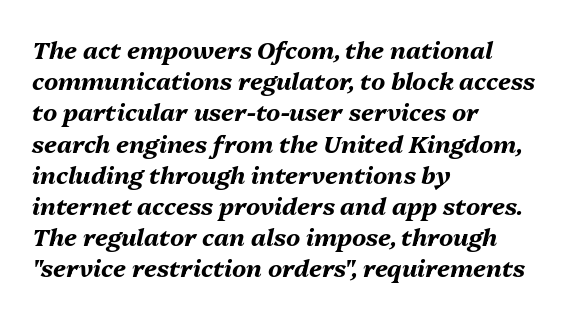
The image shows 24 px bold type, italic (leaning right); set left-aligned, normal line spacing (1.3x), normal letter spacing, not underlined.
